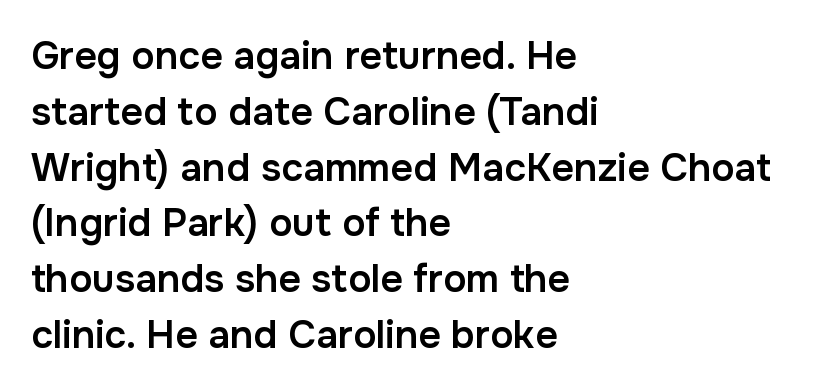
The face used here is rendered with its standard letterfit. This sample has the flowing, uneven cadence of proportional lettering. The letters are semibold — heavier than regular but short of a full bold. Honestly, the row spacing looks completely unremarkable.
